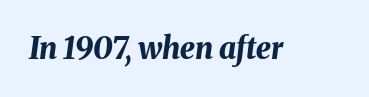
A typesetter would mark this as italic. Spacing verdict: proportional, widths tailored to each character. The tracking reads as untouched default to a designer's eye. The letters are bold, with thick, heavy strokes. A bare baseline throughout the passage.
